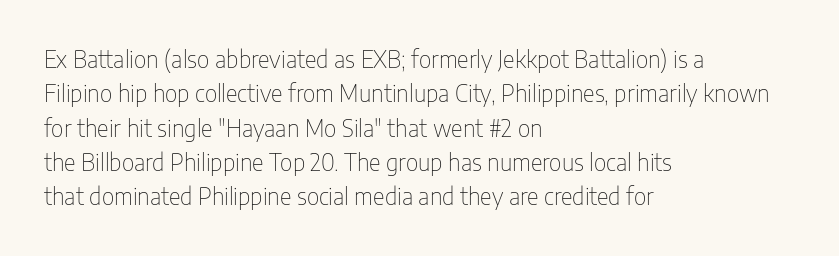
Q: Is the text bold? A: No.
Q: Is the text italic (slanted)? A: No, it is upright.
Q: Is the text underlined? A: No.
Q: How is the paragraph aligned? A: Left-aligned.
Q: Is the spacing between letters normal or unusually wide? A: Normal.
Q: Is the spacing between lines tight, normal or loose? A: Normal.
